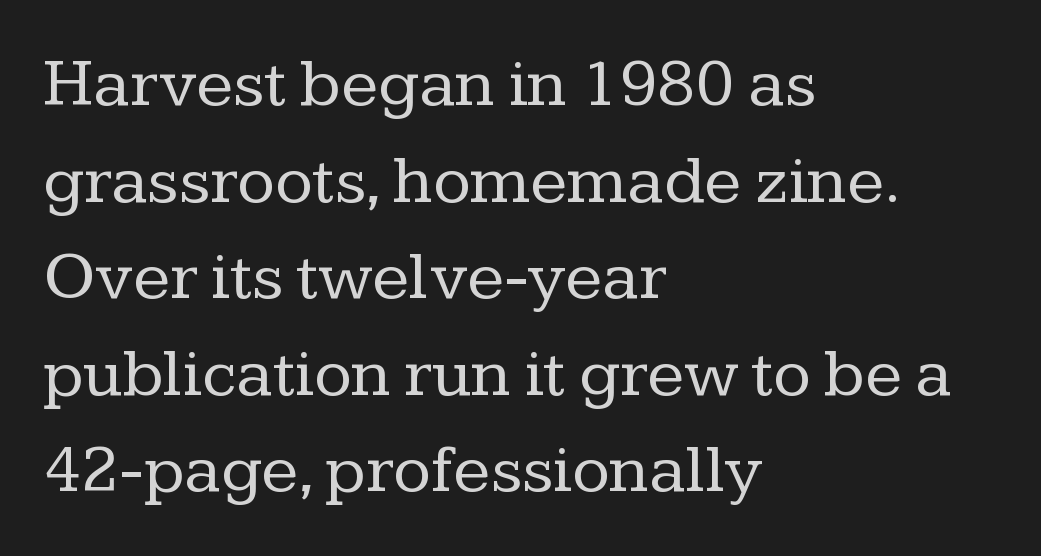
Q: Is the text bold? A: No.
Q: Is the text italic (slanted)? A: No, it is upright.
Q: Is the typeface a serif or a sans-serif typeface? A: Serif.
Q: Is the text underlined? A: No.
Q: How is the paragraph aligned? A: Left-aligned.
Q: Is the spacing between letters normal or unusually wide? A: Normal.
Q: Is the spacing between lines tight, normal or loose? A: Normal.
Q: Width (condensed, normal, or wide)? A: Normal.
Q: Stroke contrast? A: Low.
Q: x-height? A: Medium.
Q: Monospaced? A: No.
